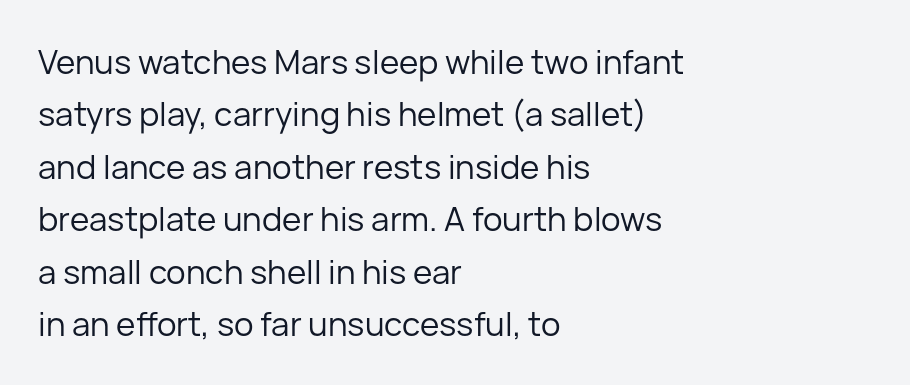
No extra ink here — the face is not bold. In terms of letterspacing, this is plain default setting. The words here are not underlined. A typesetter would call this leading conventional body-copy spacing.
